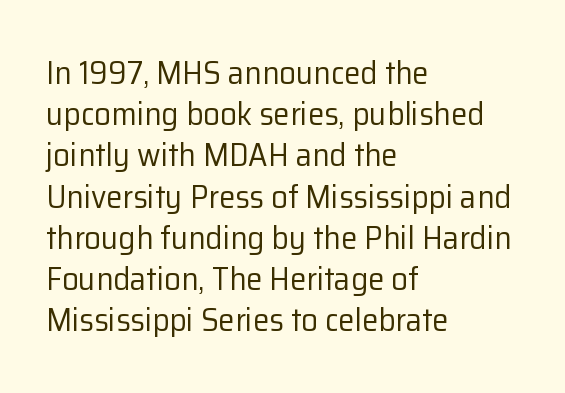
Q: Is the text bold? A: No.
Q: Is the text italic (slanted)? A: No, it is upright.
Q: Is the typeface a serif or a sans-serif typeface? A: Sans-serif.
Q: Is the text underlined? A: No.
Q: How is the paragraph aligned? A: Left-aligned.
Q: Is the spacing between letters normal or unusually wide? A: Normal.
Q: Is the spacing between lines tight, normal or loose? A: Normal.
Q: Width (condensed, normal, or wide)? A: Normal.
Q: Stroke contrast? A: Low.
Q: x-height? A: Medium.
Q: Monospaced? A: No.
